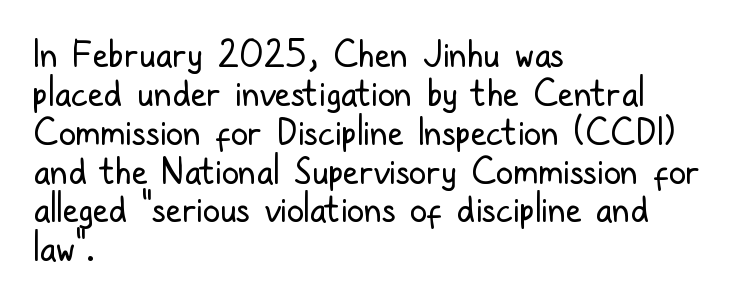
Q: Is the text bold? A: No.
Q: Is the text italic (slanted)? A: No, it is upright.
Q: Is the typeface a serif or a sans-serif typeface? A: Sans-serif.
Q: Is the text underlined? A: No.
Q: How is the paragraph aligned? A: Left-aligned.
Q: Is the spacing between letters normal or unusually wide? A: Normal.
Q: Is the spacing between lines tight, normal or loose? A: Tight.
Q: Width (condensed, normal, or wide)? A: Condensed.
Q: Stroke contrast? A: Low.
Q: x-height? A: Medium.
Q: Monospaced? A: No.
